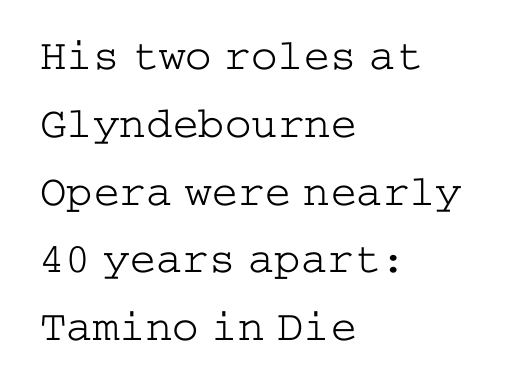
The image shows 44 px light, wide serif type, upright; set left-aligned, normal line spacing (1.54x), normal letter spacing, not underlined; low stroke contrast and a medium x-height.
